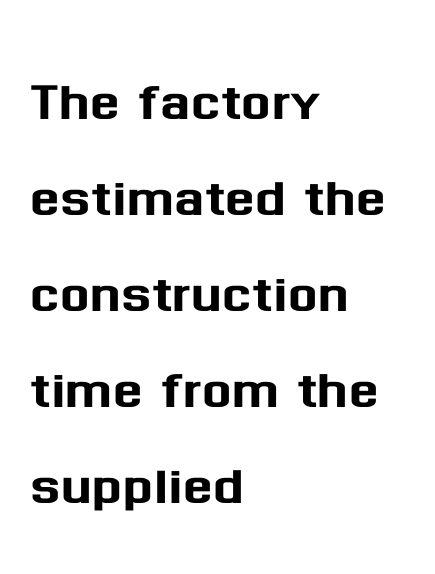
The image shows 70 px sans-serif type, upright; set left-aligned, normal line spacing (1.37x), normal letter spacing, not underlined; medium stroke contrast and a medium x-height.
